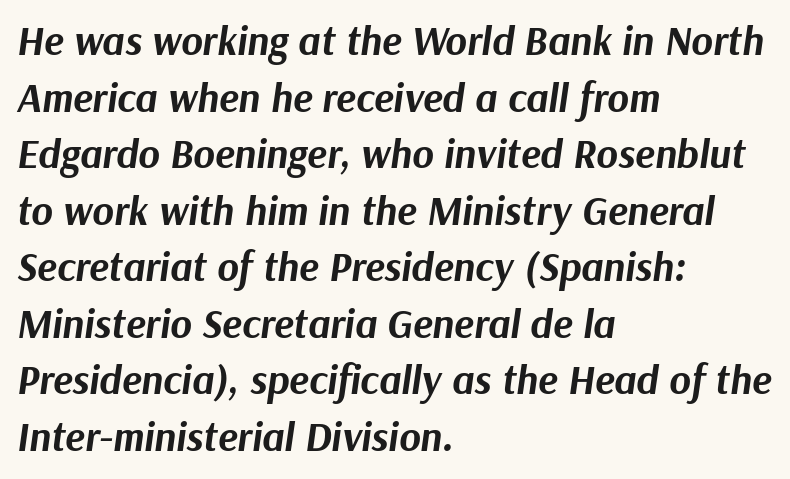
{"italic": "yes", "lean": "right", "slant_degrees": 9, "bold": "yes", "weight": "bold", "width": "normal", "stroke_contrast": "medium", "x_height": "medium", "monospaced": "no", "underline": "no", "align": "left", "line_spacing": "normal", "line_spacing_ratio": 1.38, "letter_spacing": "normal", "letter_spacing_em": 0.0, "glyph_px": 41}
